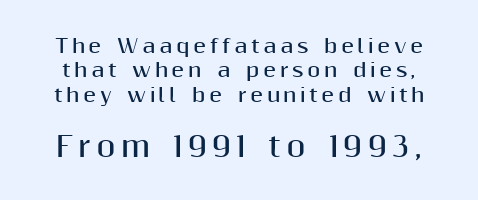
{"serif": "no", "italic": "no", "bold": "yes", "weight": "bold", "width": "normal", "stroke_contrast": "medium", "x_height": "medium", "monospaced": "no", "underline": "no", "line_spacing": "normal", "line_spacing_ratio": 1.28, "larger_block": "second", "size_ratio": 1.47, "glyph_px": 28}
